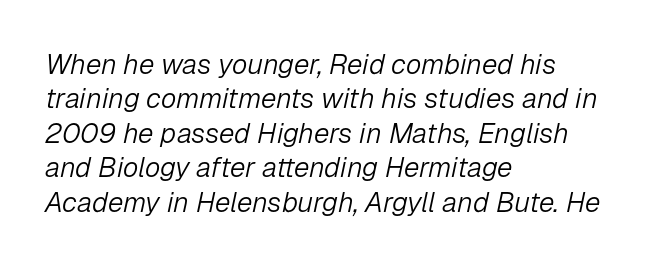
{"italic": "yes", "lean": "right", "slant_degrees": 12, "bold": "no", "weight": "light", "width": "normal", "stroke_contrast": "low", "x_height": "medium", "monospaced": "no", "underline": "no", "align": "left", "line_spacing_ratio": 1.23, "letter_spacing": "normal", "letter_spacing_em": 0.0, "glyph_px": 28}
